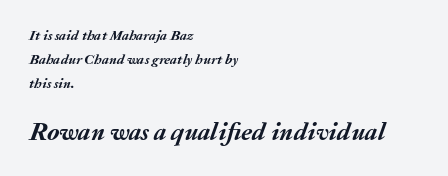
{"italic": "yes", "lean": "right", "slant_degrees": 20, "bold": "yes", "underline": "no", "align": "left", "line_spacing_ratio": 1.71, "letter_spacing": "normal", "letter_spacing_em": 0.0, "larger_block": "second", "size_ratio": 1.79, "glyph_px": 25}
